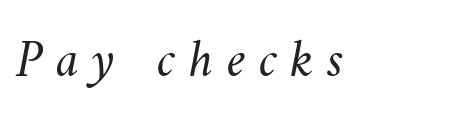
The image shows 53 px light type; set unusually wide letter spacing (+0.25 em), not underlined; medium stroke contrast and a small x-height.
